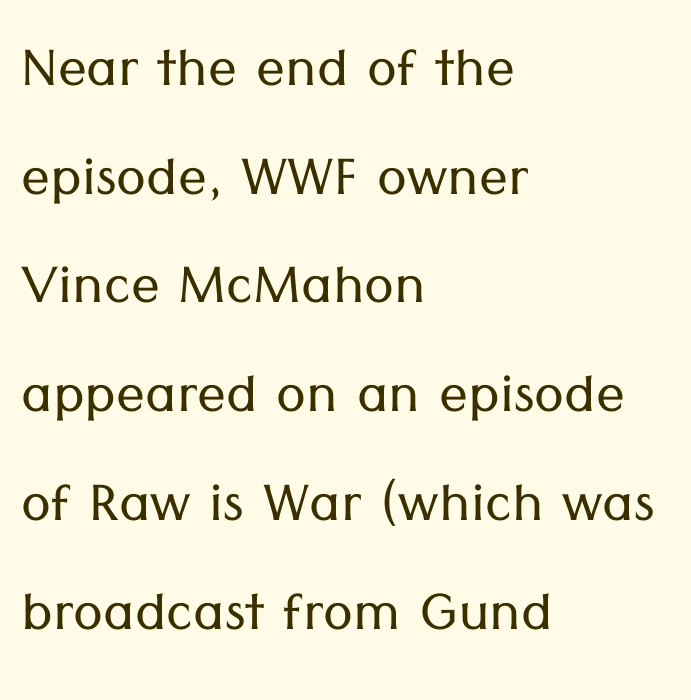
{"serif": "no", "italic": "no", "bold": "no", "weight": "light", "width": "normal", "stroke_contrast": "low", "x_height": "medium", "monospaced": "no", "underline": "no", "align": "left", "line_spacing": "normal", "line_spacing_ratio": 1.51, "letter_spacing": "normal", "letter_spacing_em": 0.0, "glyph_px": 72}
